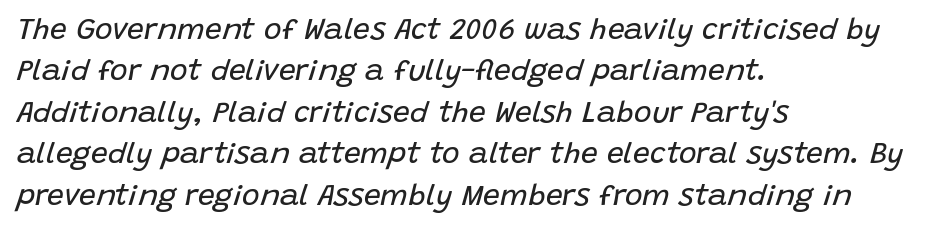
Q: Is the text bold? A: No.
Q: Is the text italic (slanted)? A: Yes, it leans right by about 15 degrees.
Q: Is the text underlined? A: No.
Q: How is the paragraph aligned? A: Left-aligned.
Q: Is the spacing between letters normal or unusually wide? A: Normal.
Q: Is the spacing between lines tight, normal or loose? A: Normal.
Q: Width (condensed, normal, or wide)? A: Normal.
Q: Stroke contrast? A: Low.
Q: x-height? A: Large.
Q: Monospaced? A: No.
